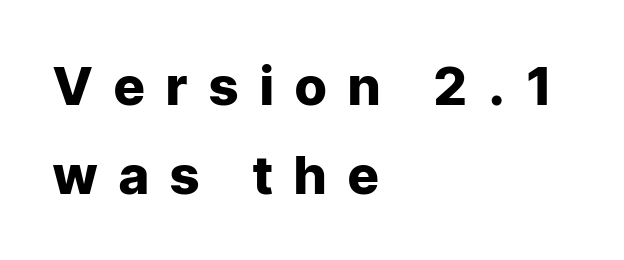
Q: Is the text bold? A: Yes.
Q: Is the text italic (slanted)? A: No, it is upright.
Q: Is the typeface a serif or a sans-serif typeface? A: Sans-serif.
Q: Is the text underlined? A: No.
Q: How is the paragraph aligned? A: Left-aligned.
Q: Is the spacing between letters normal or unusually wide? A: Unusually wide.
Q: Is the spacing between lines tight, normal or loose? A: Normal.
Q: Width (condensed, normal, or wide)? A: Normal.
Q: Stroke contrast? A: Low.
Q: x-height? A: Medium.
Q: Monospaced? A: No.
